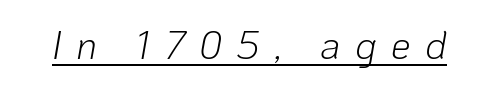
{"italic": "yes", "lean": "right", "slant_degrees": 10, "bold": "no", "weight": "light", "width": "normal", "stroke_contrast": "low", "x_height": "medium", "monospaced": "no", "underline": "yes", "letter_spacing": "wide", "letter_spacing_em": 0.37, "glyph_px": 39}
